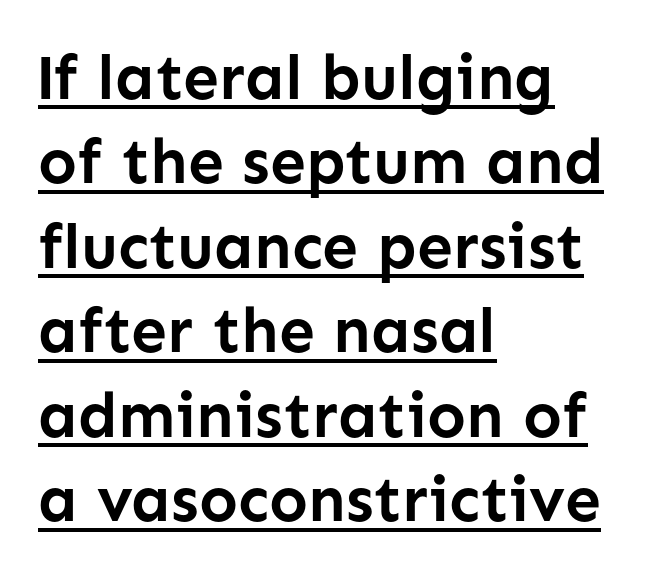
Q: Is the text bold? A: Yes.
Q: Is the text italic (slanted)? A: No, it is upright.
Q: Is the typeface a serif or a sans-serif typeface? A: Sans-serif.
Q: Is the text underlined? A: Yes.
Q: How is the paragraph aligned? A: Left-aligned.
Q: Is the spacing between letters normal or unusually wide? A: Normal.
Q: Is the spacing between lines tight, normal or loose? A: Normal.
Q: Width (condensed, normal, or wide)? A: Normal.
Q: Stroke contrast? A: Low.
Q: x-height? A: Medium.
Q: Monospaced? A: No.
